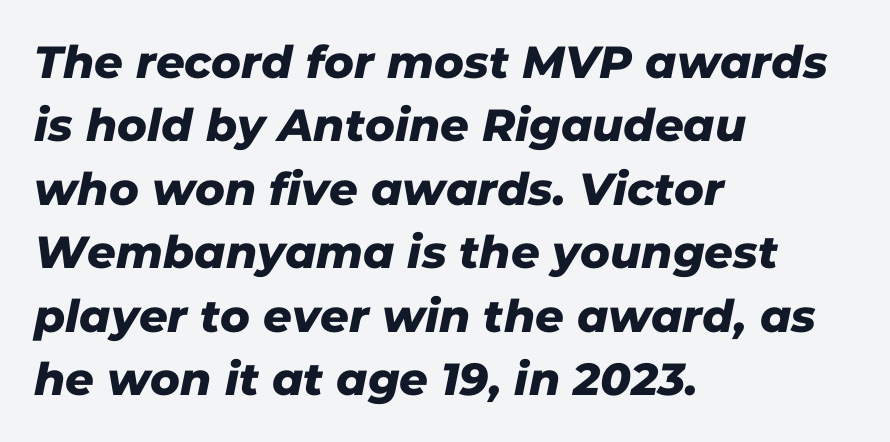
{"serif": "no", "width": "normal", "stroke_contrast": "low", "x_height": "medium", "monospaced": "no", "underline": "no", "align": "left", "line_spacing": "normal", "line_spacing_ratio": 1.41, "letter_spacing": "normal", "letter_spacing_em": 0.0, "glyph_px": 45}
